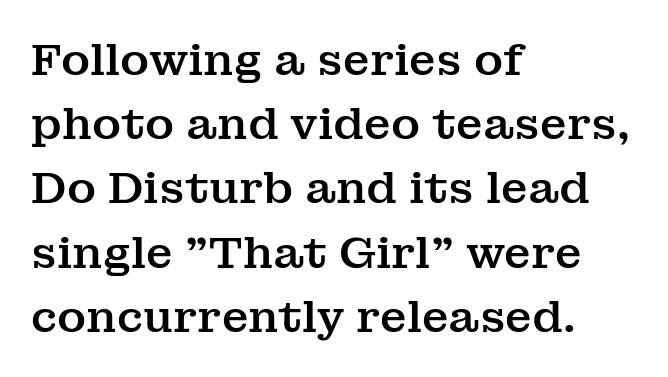
{"serif": "yes", "italic": "no", "width": "normal", "stroke_contrast": "medium", "x_height": "medium", "monospaced": "no", "underline": "no", "align": "left", "line_spacing": "normal", "line_spacing_ratio": 1.46, "letter_spacing": "normal", "letter_spacing_em": 0.0, "glyph_px": 44}
